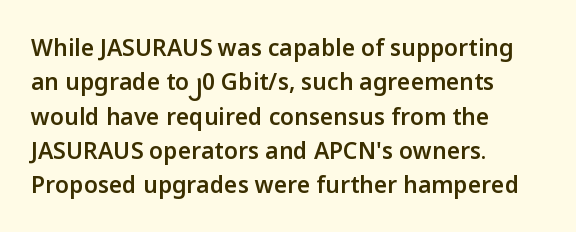
The image shows 23 px text type, upright; set left-aligned, normal line spacing (1.49x), normal letter spacing, not underlined.
